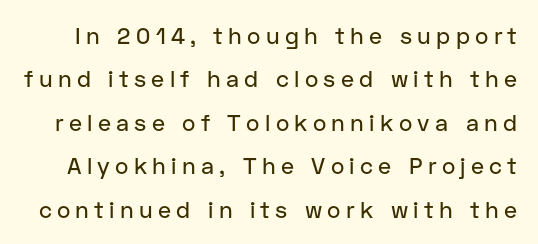
{"italic": "no", "underline": "no", "line_spacing_ratio": 1.89, "letter_spacing": "wide", "letter_spacing_em": 0.23, "glyph_px": 23}
